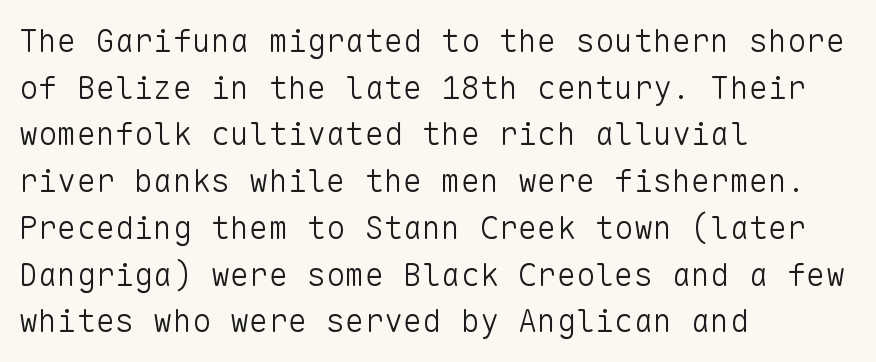
Inter-character spacing is left at the font's built-in metrics. Interline gaps are of average width in this sample. The baseline area is clear. The letters look calm and open, with moderate or lighter stems. This sample uses an upright cut, with every glyph sitting square on the baseline. Regarding serifs, this sample does without them.
